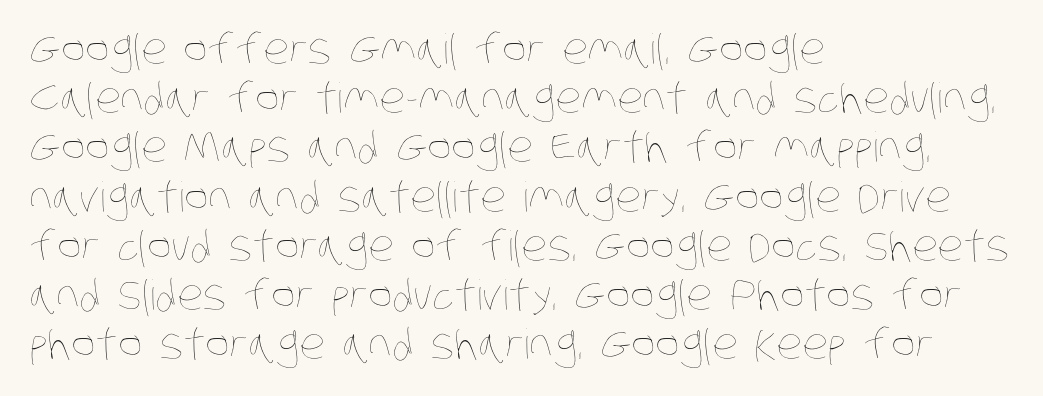
The letterforms sit shoulder to shoulder at normal distance. Visually the block forms a straight wall on the left and a jagged coastline on the right. Is this a fixed-width face? No — the glyphs have proportional, varying widths. Descenders hang freely into open space. These glyphs show unthickened strokes, regular width or finer.
